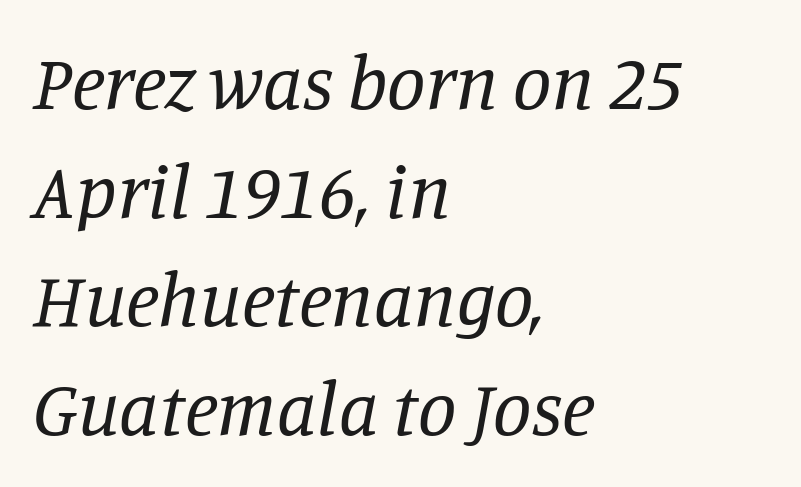
The image shows 77 px regular-weight serif type, italic (leaning right); set left-aligned, normal line spacing (1.41x), normal letter spacing, not underlined; low stroke contrast and a large x-height.
